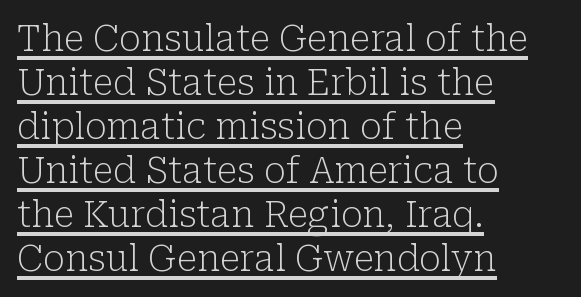
No extra ink here — the face is not bold. Spacing verdict: proportional, widths tailored to each character. A classic flush-left, rag-right setting is used for this passage. Nope, not italic — everything's standing straight.
